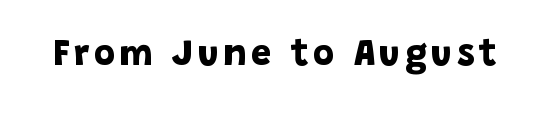
Q: Is the text bold? A: Yes.
Q: Is the typeface a serif or a sans-serif typeface? A: Sans-serif.
Q: Is the text underlined? A: No.
Q: Width (condensed, normal, or wide)? A: Normal.
Q: Stroke contrast? A: Low.
Q: x-height? A: Large.
Q: Monospaced? A: No.
